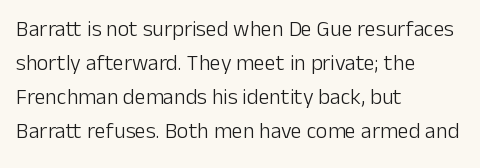
{"italic": "no", "bold": "no", "underline": "no", "align": "left", "line_spacing": "normal", "line_spacing_ratio": 1.54, "letter_spacing": "normal", "letter_spacing_em": 0.0, "glyph_px": 22}
